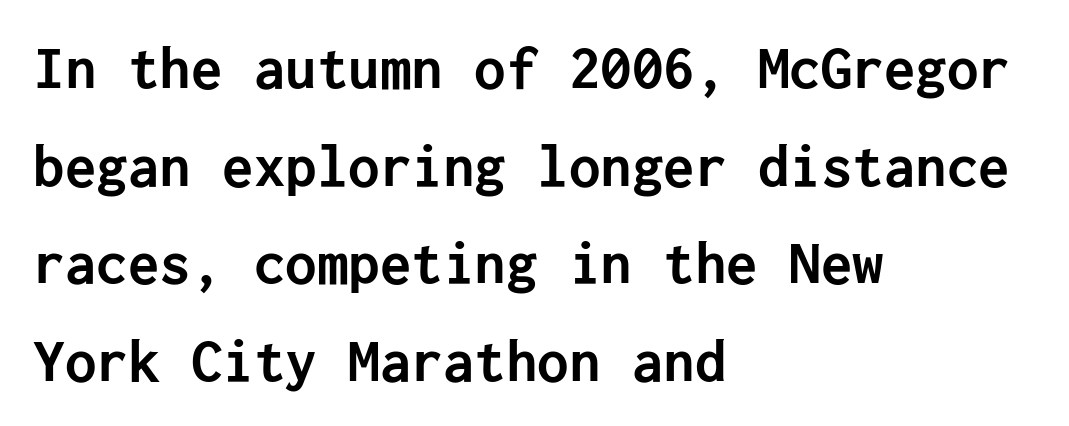
The image shows 63 px semibold sans-serif type, upright; set left-aligned, normal line spacing (1.55x), normal letter spacing, not underlined; low stroke contrast and a medium x-height.
